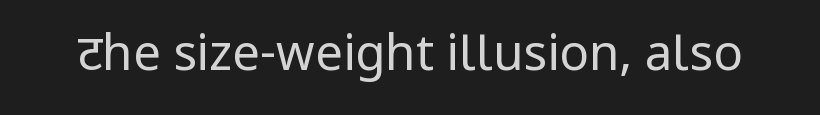
Q: Is the text bold? A: No.
Q: Is the text italic (slanted)? A: No, it is upright.
Q: Is the typeface a serif or a sans-serif typeface? A: Sans-serif.
Q: Is the text underlined? A: No.
Q: Is the spacing between letters normal or unusually wide? A: Normal.
Q: Width (condensed, normal, or wide)? A: Condensed.
Q: Stroke contrast? A: Low.
Q: x-height? A: Large.
Q: Monospaced? A: No.
